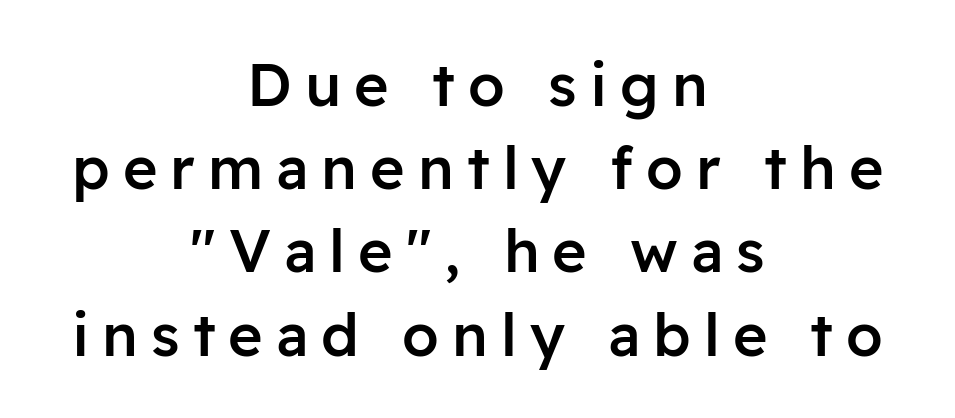
{"serif": "no", "italic": "no", "bold": "semi", "weight": "semibold", "width": "normal", "stroke_contrast": "low", "x_height": "medium", "monospaced": "no", "underline": "no", "align": "center", "line_spacing": "normal", "line_spacing_ratio": 1.41, "letter_spacing": "wide", "letter_spacing_em": 0.22, "glyph_px": 59}
